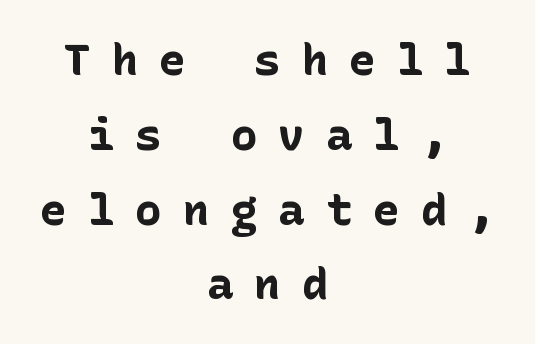
{"serif": "no", "italic": "no", "bold": "yes", "weight": "bold", "width": "normal", "stroke_contrast": "low", "x_height": "medium", "underline": "no", "align": "center", "line_spacing": "normal", "line_spacing_ratio": 1.7, "letter_spacing": "wide", "letter_spacing_em": 0.48, "glyph_px": 44}
